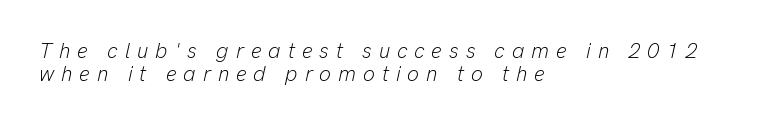
Each stroke keeps to a modest, everyday thickness or less. In CSS terms this would be text-align: left. Notice how the stems are inclined rather than vertical — that's the hallmark of italics. Bare-footed words on every line.
